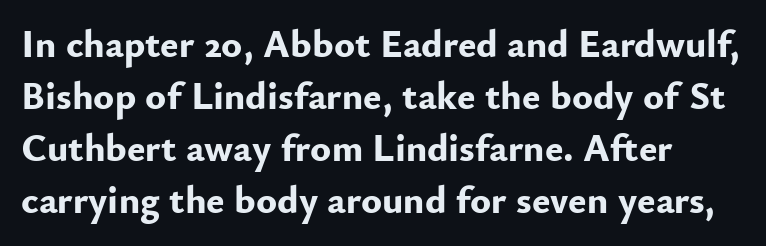
The image shows 39 px bold sans-serif type, upright; set normal line spacing (1.33x), normal letter spacing, not underlined; low stroke contrast and a small x-height.
